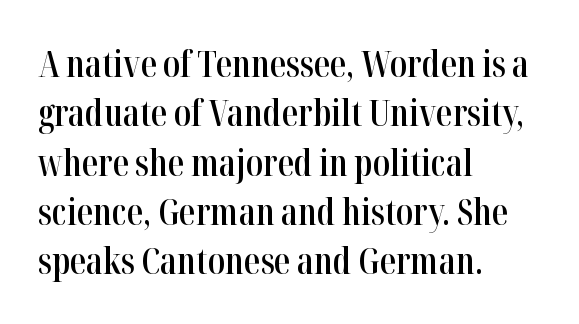
Bare-footed words on every line. Compared with a centered layout, this one pins lines to the left instead. Regular leading. A typesetter would call this proportional, since set widths differ per character.
